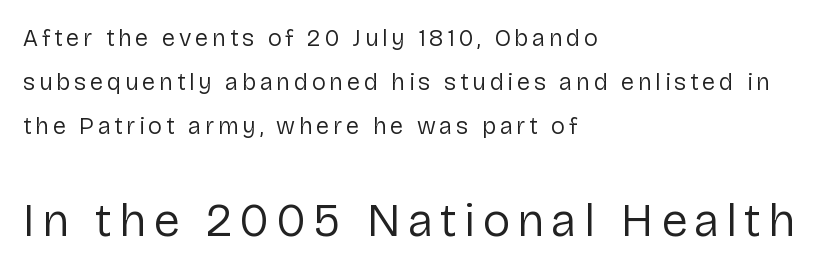
{"serif": "no", "italic": "no", "bold": "no", "weight": "regular", "width": "normal", "stroke_contrast": "low", "x_height": "medium", "monospaced": "no", "underline": "no", "align": "left", "line_spacing_ratio": 1.83, "larger_block": "second", "size_ratio": 1.96, "glyph_px": 47}
